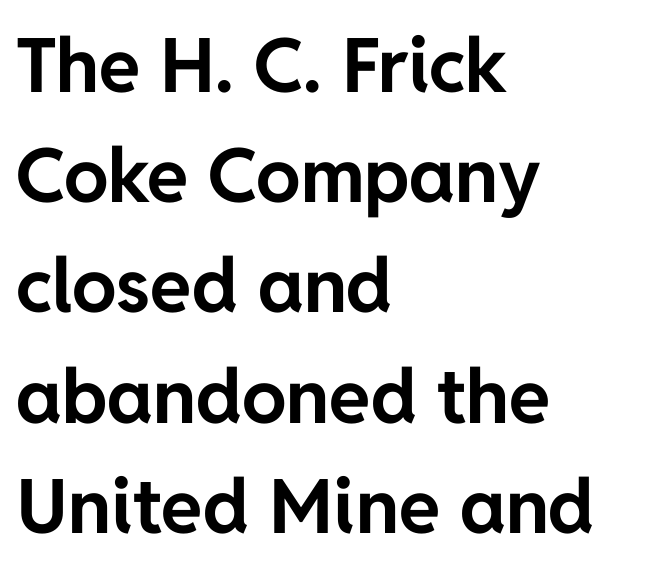
The lettering stays uniformly vertical, giving the passage a roman look. How are the letters spaced? Ordinarily, with no added tracking. Each row of text sits above clean, open space. If you measured baseline to baseline, you'd find a middling distance. Note the varied advance widths — an 'i' is clearly narrower than an 'm'.
